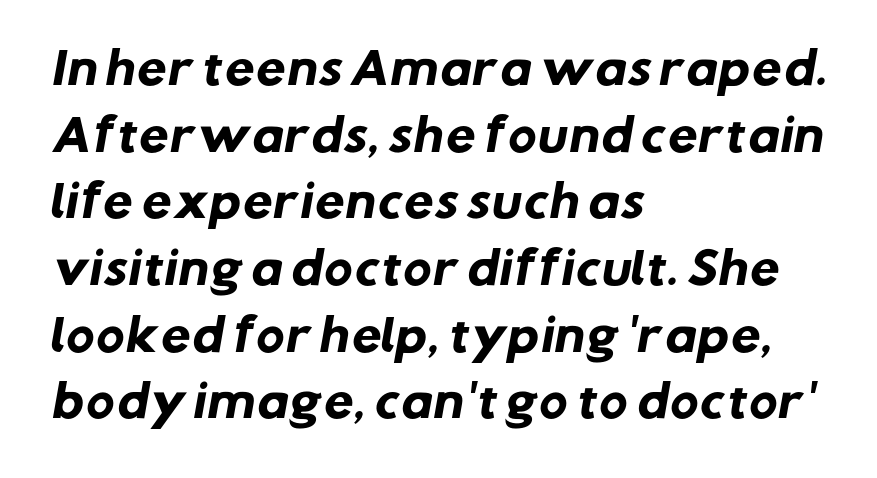
Q: Is the text bold? A: Yes.
Q: Is the typeface a serif or a sans-serif typeface? A: Sans-serif.
Q: Is the text underlined? A: No.
Q: How is the paragraph aligned? A: Left-aligned.
Q: Is the spacing between letters normal or unusually wide? A: Normal.
Q: Is the spacing between lines tight, normal or loose? A: Normal.
Q: Width (condensed, normal, or wide)? A: Normal.
Q: Stroke contrast? A: Low.
Q: x-height? A: Medium.
Q: Monospaced? A: No.
